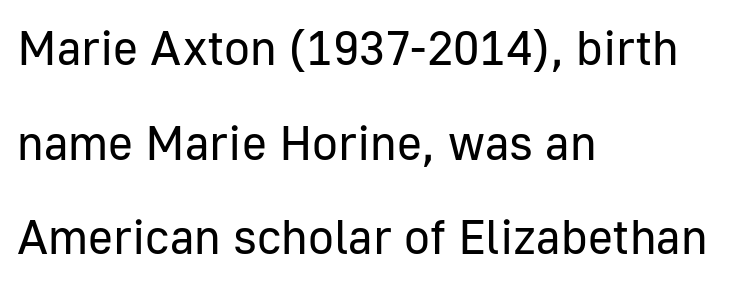
Q: Is the text bold? A: No.
Q: Is the text italic (slanted)? A: No, it is upright.
Q: Is the typeface a serif or a sans-serif typeface? A: Sans-serif.
Q: Is the text underlined? A: No.
Q: How is the paragraph aligned? A: Left-aligned.
Q: Is the spacing between letters normal or unusually wide? A: Normal.
Q: Is the spacing between lines tight, normal or loose? A: Loose.
Q: Width (condensed, normal, or wide)? A: Normal.
Q: Stroke contrast? A: Low.
Q: x-height? A: Medium.
Q: Monospaced? A: No.
